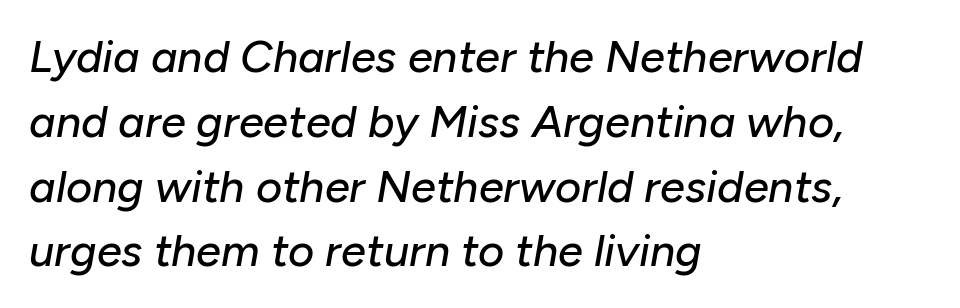
The text carries the slant typical of an italic or oblique font. Successive baselines arrive at the customary interval. Check the space under the baseline: it is left empty. Inter-character spacing is left at the font's built-in metrics. Spacing verdict: proportional, widths tailored to each character.
